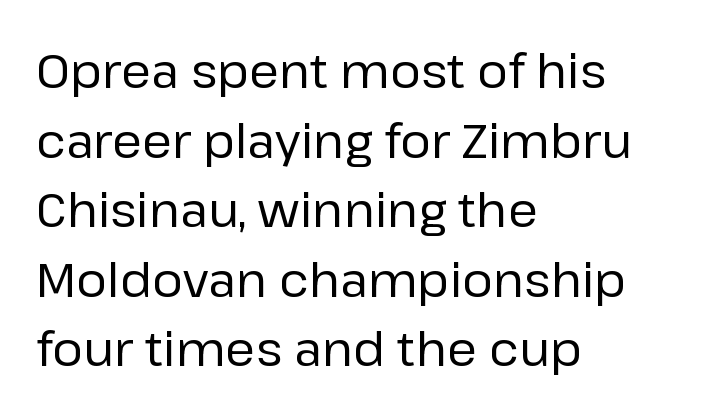
{"serif": "no", "italic": "no", "bold": "no", "weight": "regular", "width": "normal", "stroke_contrast": "low", "x_height": "medium", "monospaced": "no", "underline": "no", "align": "left", "line_spacing": "normal", "line_spacing_ratio": 1.45, "letter_spacing": "normal", "letter_spacing_em": 0.0, "glyph_px": 48}
